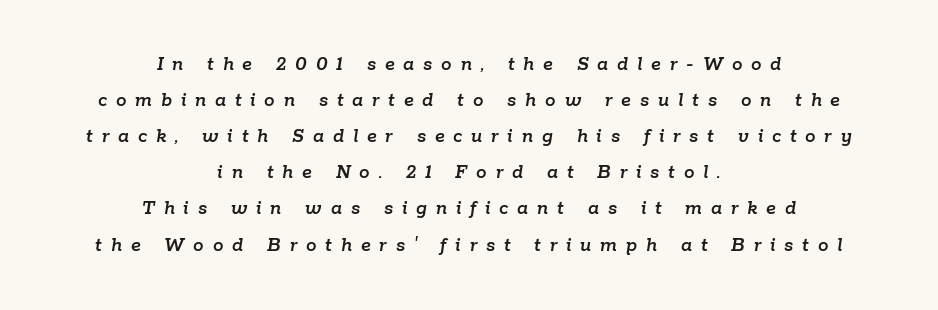
Visually the block forms a symmetrical silhouette, jagged on both flanks. Rule under the text: the space is simply empty. Someone cranked the tracking dial way up on this one. This is oblique type, the kind used for emphasis or titles.
